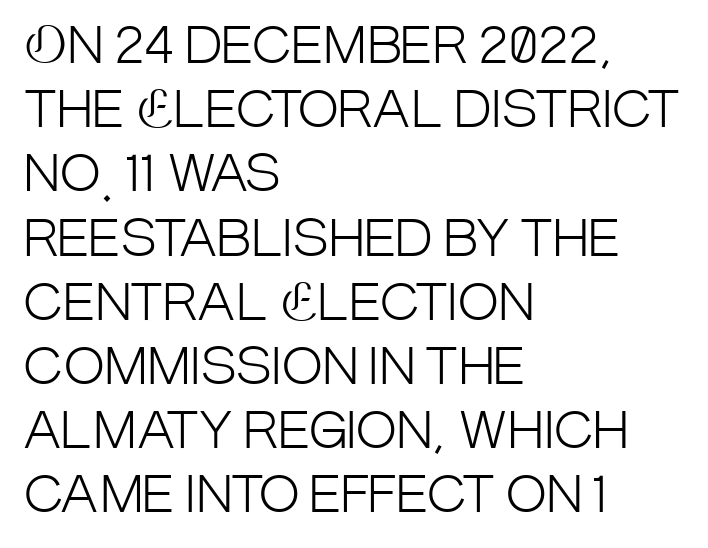
The image shows 49 px light, condensed sans-serif type, upright; set left-aligned, normal line spacing (1.31x), normal letter spacing, not underlined; low stroke contrast and a large x-height.
